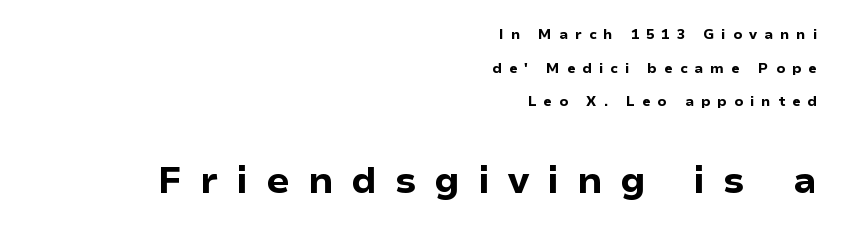
{"serif": "no", "italic": "no", "bold": "yes", "weight": "bold", "width": "normal", "stroke_contrast": "low", "x_height": "medium", "monospaced": "no", "underline": "no", "align": "right", "line_spacing": "loose", "line_spacing_ratio": 2.41, "letter_spacing": "wide", "letter_spacing_em": 0.49, "larger_block": "second", "size_ratio": 2.64, "glyph_px": 37}
